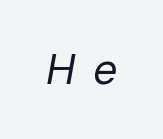
The specimen reads as italic at a glance. The font sits on the lighter half of the weight spectrum, regular included. Here the designer chose a conventional face with non-uniform glyph widths. The baseline area is clear. How are the letters spaced? Widely, with obvious added tracking.
